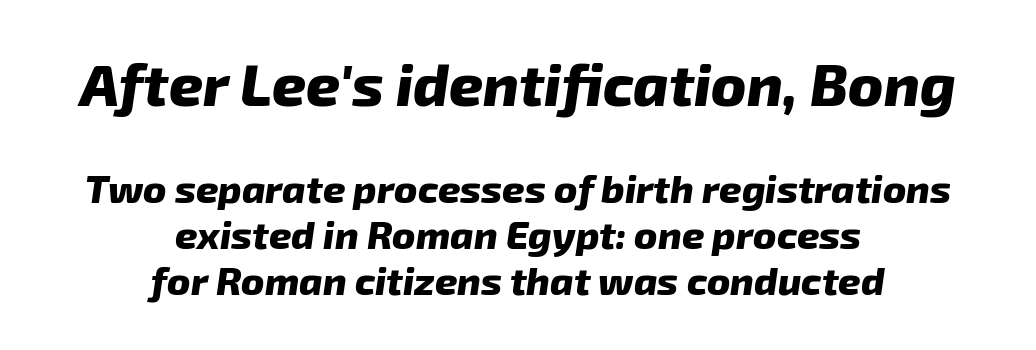
Looks like regular typesetting: each glyph gets only the width it needs. This is heavy type, rendered in bold. The setting favours the middle, as headings and verse often do. Does the bottom block carry the larger type? No, the top block does.
